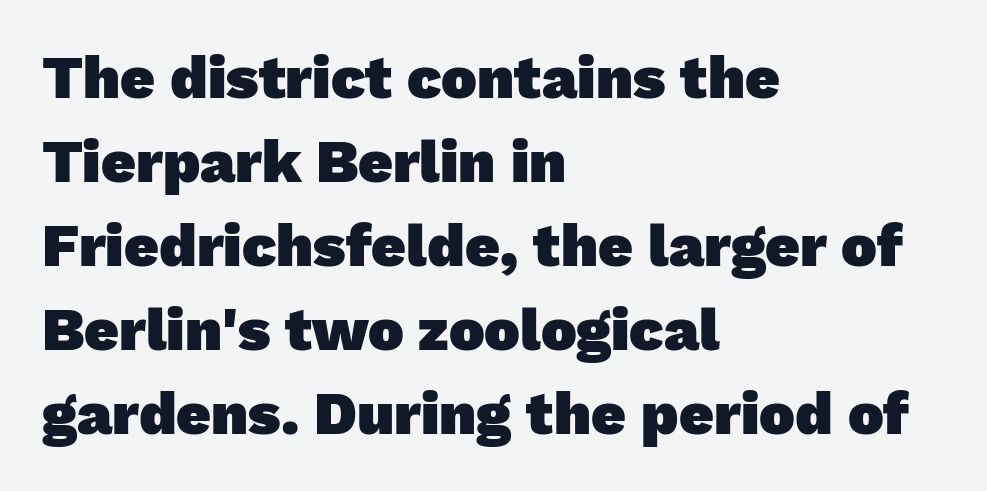
{"serif": "no", "bold": "yes", "weight": "heavy", "width": "normal", "stroke_contrast": "low", "x_height": "medium", "monospaced": "no", "underline": "no", "align": "left", "line_spacing": "normal", "line_spacing_ratio": 1.4, "letter_spacing": "normal", "letter_spacing_em": 0.0, "glyph_px": 60}
